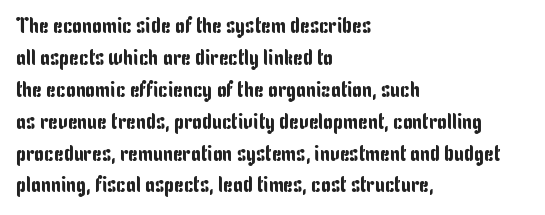
The image shows 22 px text type, upright; set left-aligned, normal line spacing (1.45x), normal letter spacing, not underlined.
